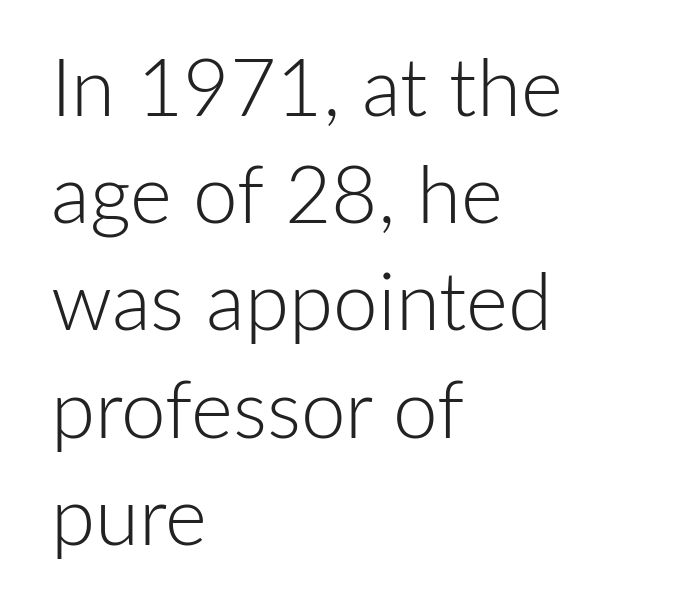
Q: Is the text bold? A: No.
Q: Is the text italic (slanted)? A: No, it is upright.
Q: Is the typeface a serif or a sans-serif typeface? A: Sans-serif.
Q: Is the text underlined? A: No.
Q: How is the paragraph aligned? A: Left-aligned.
Q: Is the spacing between letters normal or unusually wide? A: Normal.
Q: Is the spacing between lines tight, normal or loose? A: Normal.
Q: Width (condensed, normal, or wide)? A: Normal.
Q: Stroke contrast? A: Low.
Q: x-height? A: Medium.
Q: Monospaced? A: No.
